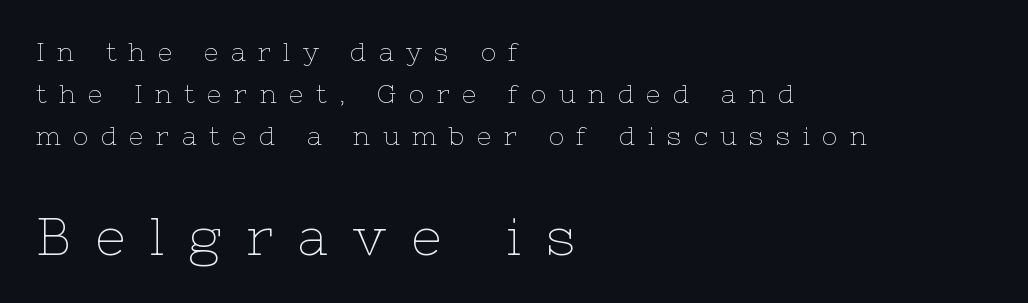
Q: Is the text bold? A: No.
Q: Is the text italic (slanted)? A: No, it is upright.
Q: Is the typeface a serif or a sans-serif typeface? A: Serif.
Q: Is the text underlined? A: No.
Q: How is the paragraph aligned? A: Left-aligned.
Q: Is the spacing between letters normal or unusually wide? A: Unusually wide.
Q: Is the spacing between lines tight, normal or loose? A: Normal.
Q: Which block of text is set in a larger size, the first (top) or the second (bottom)? A: The second (bottom) one.
Q: Width (condensed, normal, or wide)? A: Normal.
Q: Stroke contrast? A: Low.
Q: x-height? A: Medium.
Q: Monospaced? A: No.
